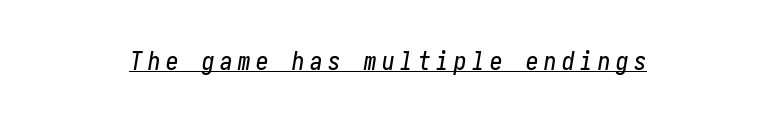
{"italic": "yes", "lean": "right", "slant_degrees": 10, "underline": "yes", "letter_spacing": "wide", "letter_spacing_em": 0.22, "glyph_px": 25}
